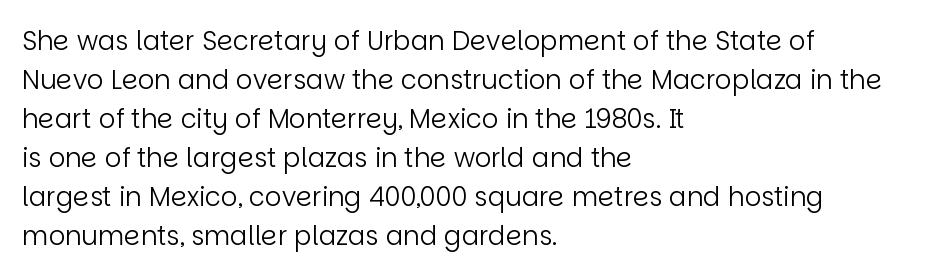
{"italic": "no", "bold": "no", "underline": "no", "align": "left", "line_spacing": "normal", "line_spacing_ratio": 1.5, "letter_spacing": "normal", "letter_spacing_em": 0.0, "glyph_px": 26}
